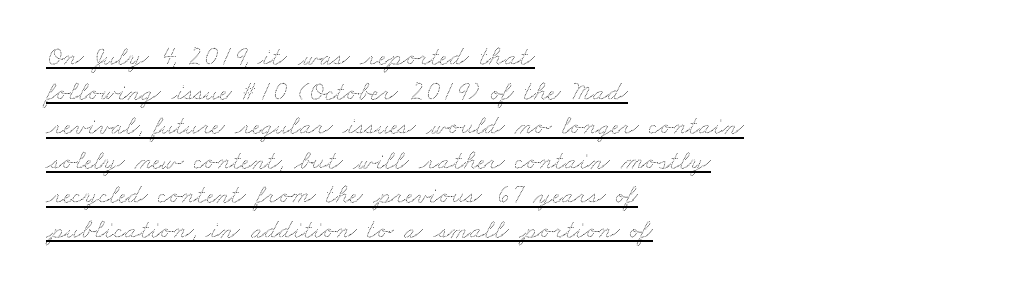
Q: Is the text underlined? A: Yes.
Q: How is the paragraph aligned? A: Left-aligned.
Q: Is the spacing between letters normal or unusually wide? A: Normal.
Q: Is the spacing between lines tight, normal or loose? A: Normal.
